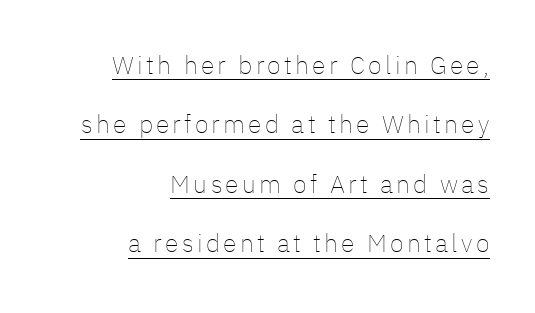
The image shows 25 px text type, upright; set right-aligned, loose line spacing (2.38x), underlined.
